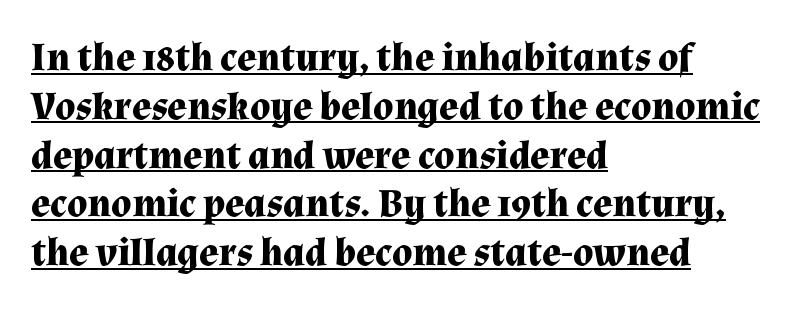
You'd pick this weight for a headline — it's a proper bold. Every row of glyphs begins at an identical x-position on the left. The designer went with a serif here, giving each stem small feet. Here the glyphs are tracked normally, forming tight word shapes. Varying glyph widths throughout — classic text-font behaviour.
